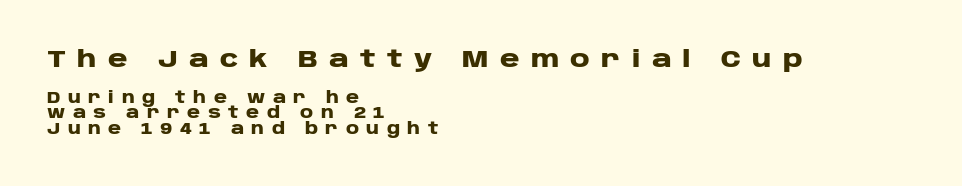
{"italic": "no", "bold": "yes", "underline": "no", "align": "left", "line_spacing": "tight", "line_spacing_ratio": 0.98, "letter_spacing": "wide", "letter_spacing_em": 0.47, "larger_block": "first", "size_ratio": 1.5, "glyph_px": 24}
